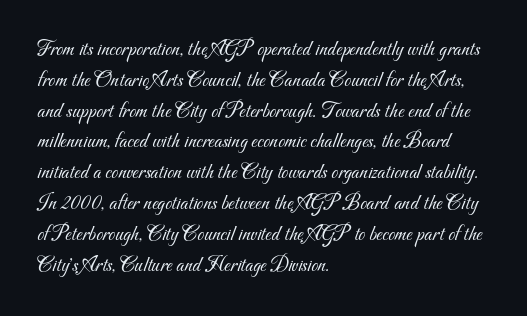
Glance below the letters and you will spot only blank space. Vertical spacing — default. Spacing between characters is what you'd get straight out of the box. Does the copy run flush right? No — it runs flush left. The typeface has the unassuming heft of standard copy or less.
